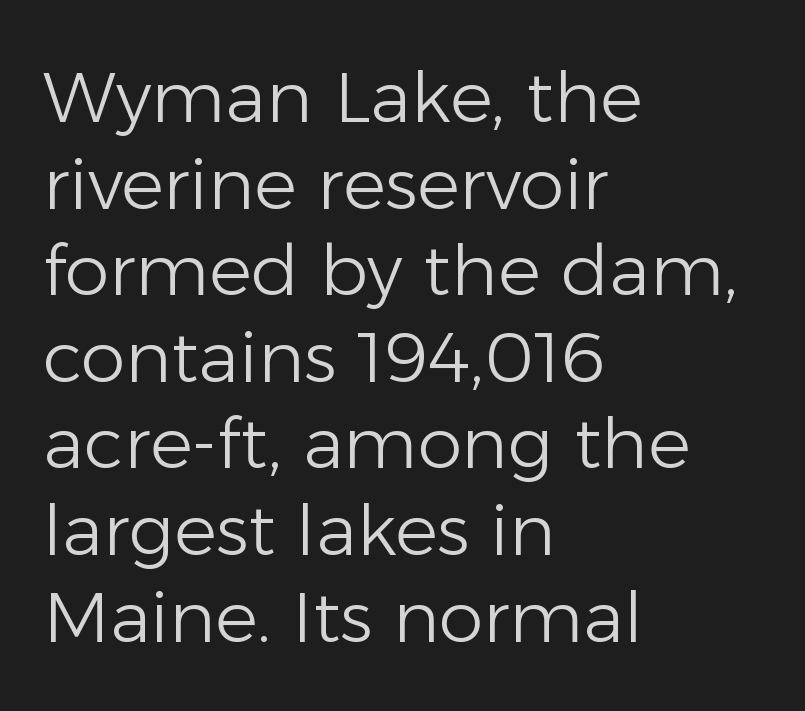
Note: no serifs on the glyphs. Does the copy run flush right? No — it runs flush left. Varying glyph widths throughout — classic text-font behaviour. Beneath every word, the page is bare. No chunkiness to these letters — they're not bold.
